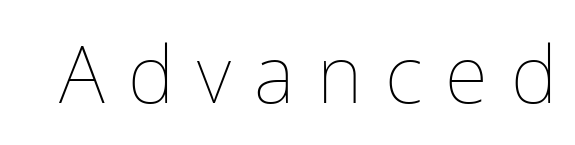
The specimen reads as upright at a glance. Spacing between characters has been opened up far beyond the box default. This reads as an unemphasized weight, regular at the heaviest. The letters advance in unequal steps, a hallmark of proportional type. Type without underlining.
